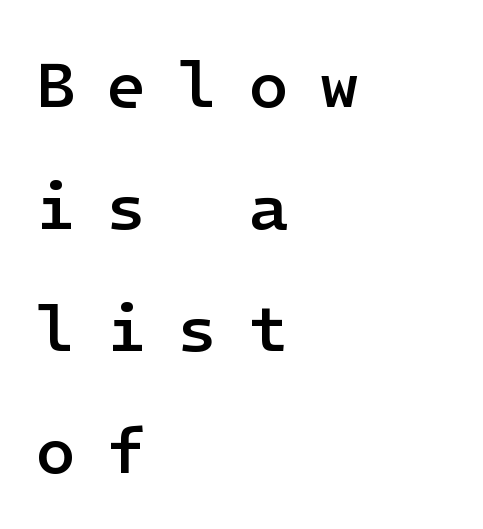
These lines are composed in type without serifs. What stands out about the letter spacing? Its width — letters are far apart. Each glyph is drawn with semibold strokes, heavier than normal yet not fully bold. Posture: vertical.
